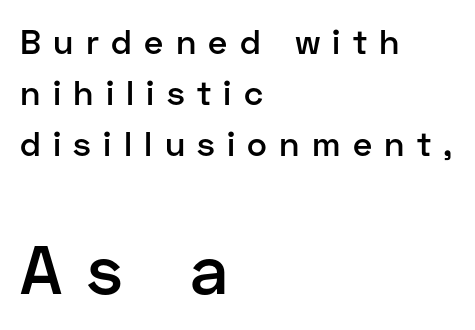
These lines carry some extra weight — a demibold, not a full bold. Leading matches the norm, producing a regular column. The letters are spread apart with noticeably loose tracking. The passage shown is typed in a proportional face where columns would drift.
